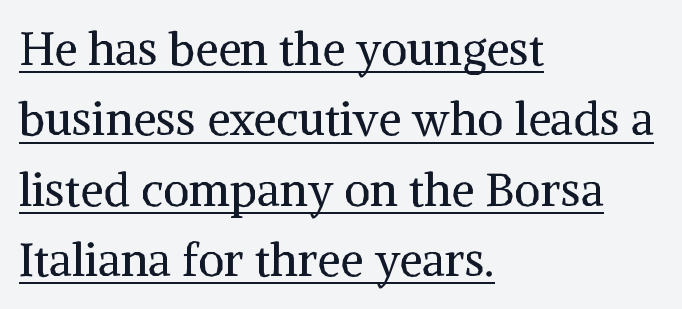
{"serif": "yes", "italic": "no", "bold": "no", "weight": "regular", "width": "normal", "stroke_contrast": "medium", "x_height": "medium", "monospaced": "no", "underline": "yes", "align": "left", "line_spacing": "normal", "line_spacing_ratio": 1.53, "letter_spacing": "normal", "letter_spacing_em": 0.0, "glyph_px": 46}
